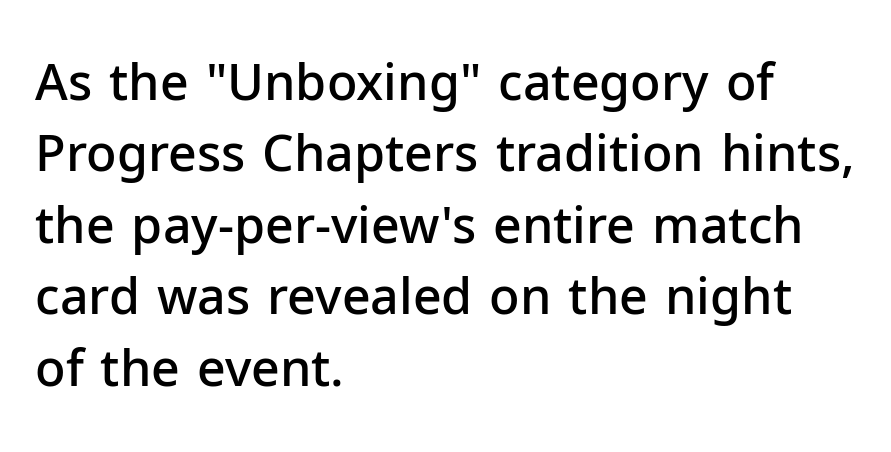
{"serif": "no", "italic": "no", "bold": "semi", "weight": "semibold", "width": "normal", "stroke_contrast": "low", "x_height": "medium", "monospaced": "no", "underline": "no", "align": "left", "line_spacing": "normal", "line_spacing_ratio": 1.43, "letter_spacing": "normal", "letter_spacing_em": 0.0, "glyph_px": 50}
